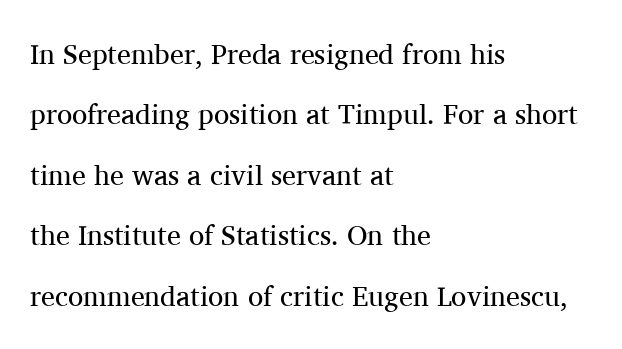
This is not heavy type; no bold has been used. Line starts are locked; line ends wander. The line texture is even and compact thanks to regular tracking. Here the designer chose a conventional face with non-uniform glyph widths.
